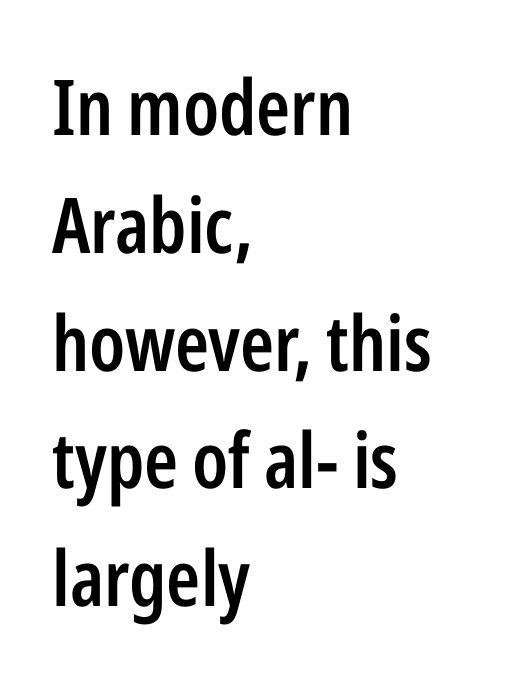
The image shows 77 px semibold, condensed sans-serif type, upright; set left-aligned, normal line spacing (1.53x), normal letter spacing, not underlined; low stroke contrast and a medium x-height.
